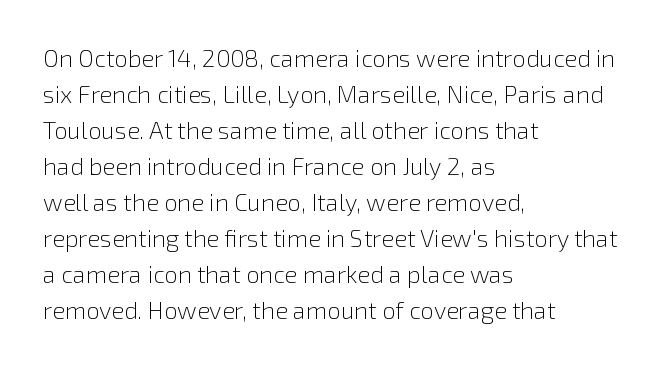
{"italic": "no", "bold": "no", "underline": "no", "align": "left", "line_spacing": "normal", "line_spacing_ratio": 1.5, "letter_spacing": "normal", "letter_spacing_em": 0.0, "glyph_px": 24}
